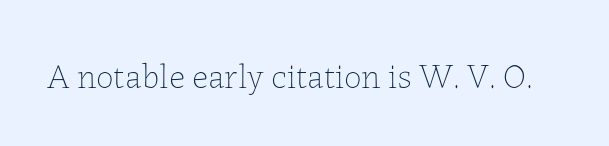
The image shows 35 px thin type, upright; set normal letter spacing, not underlined; low stroke contrast and a medium x-height.
